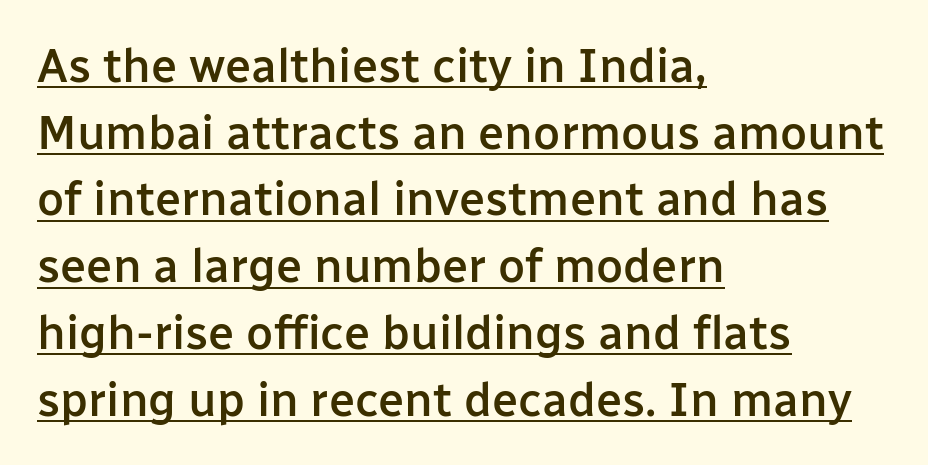
The image shows 47 px semibold sans-serif type, upright; set left-aligned, normal line spacing (1.42x), normal letter spacing, underlined; low stroke contrast and a medium x-height.
